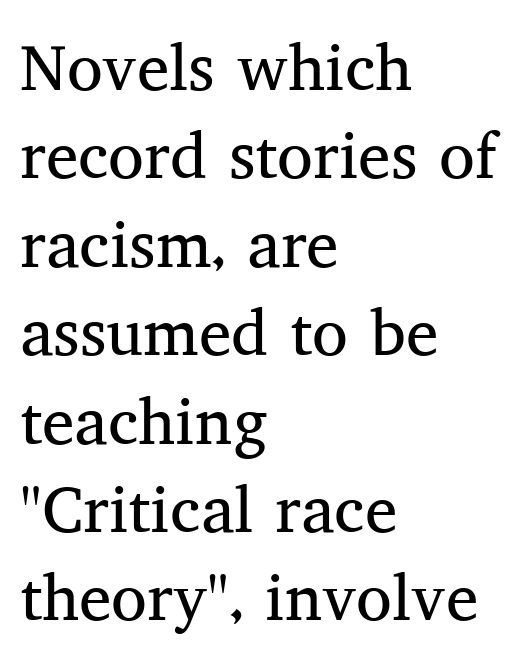
{"serif": "yes", "italic": "no", "bold": "no", "weight": "regular", "width": "normal", "stroke_contrast": "medium", "x_height": "medium", "monospaced": "no", "underline": "no", "align": "left", "line_spacing": "normal", "line_spacing_ratio": 1.36, "letter_spacing": "normal", "letter_spacing_em": 0.0, "glyph_px": 65}
